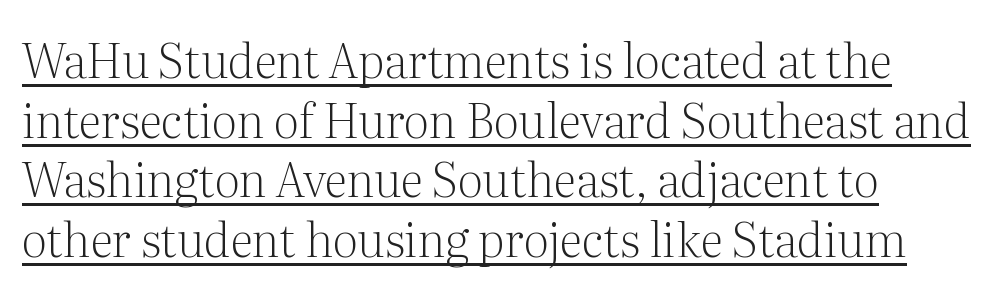
Q: Is the text bold? A: No.
Q: Is the text italic (slanted)? A: No, it is upright.
Q: Is the typeface a serif or a sans-serif typeface? A: Serif.
Q: Is the text underlined? A: Yes.
Q: Is the spacing between letters normal or unusually wide? A: Normal.
Q: Is the spacing between lines tight, normal or loose? A: Normal.
Q: Width (condensed, normal, or wide)? A: Normal.
Q: Stroke contrast? A: Medium.
Q: x-height? A: Medium.
Q: Monospaced? A: No.
